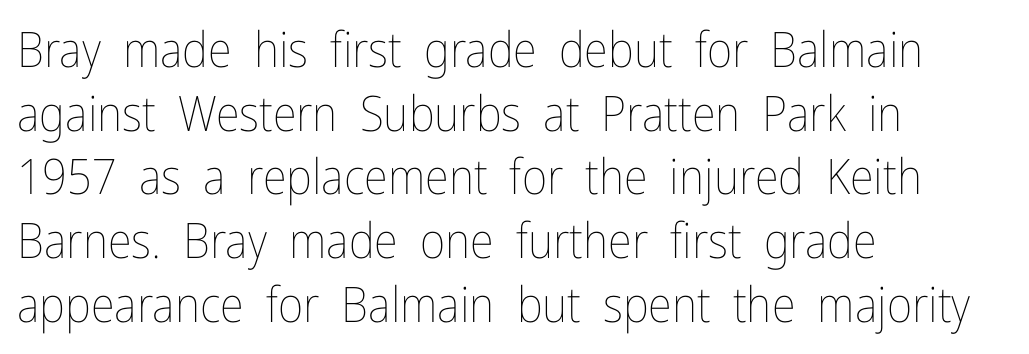
{"italic": "no", "bold": "no", "weight": "thin", "width": "condensed", "stroke_contrast": "low", "x_height": "medium", "monospaced": "no", "underline": "no", "align": "left", "line_spacing": "normal", "line_spacing_ratio": 1.3, "letter_spacing": "normal", "letter_spacing_em": 0.0, "glyph_px": 49}
